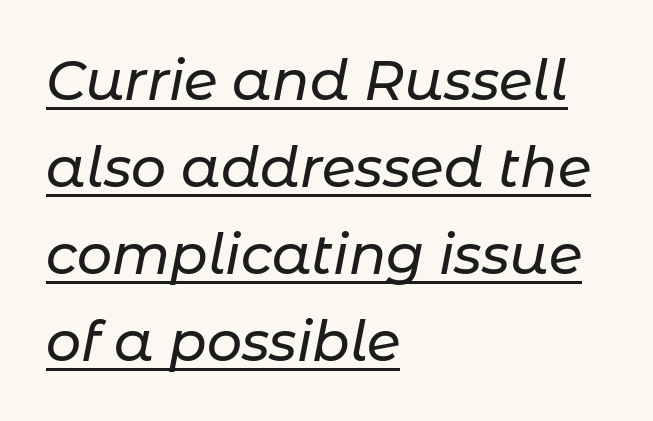
The image shows 55 px text type, italic (leaning right); set left-aligned, normal line spacing (1.58x), normal letter spacing, underlined; low stroke contrast and a medium x-height.
